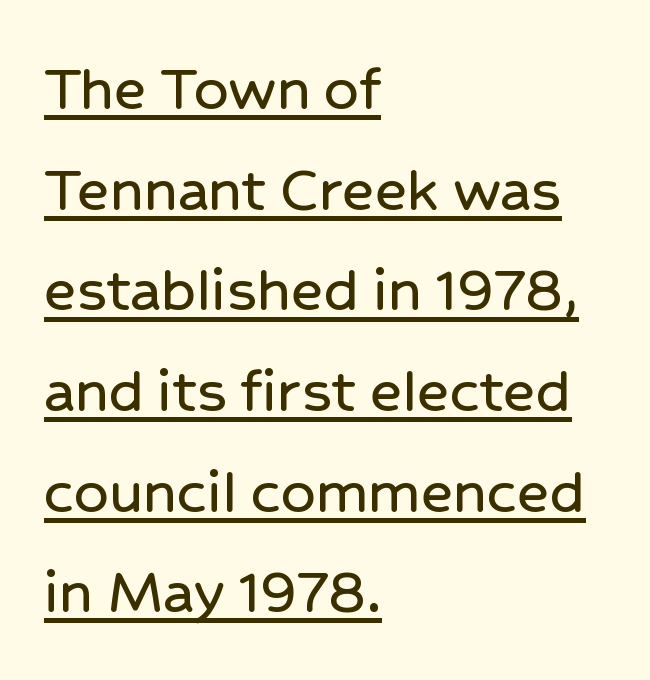
The image shows 68 px sans-serif type, upright; set left-aligned, normal line spacing (1.48x), normal letter spacing, underlined; low stroke contrast and a medium x-height.
